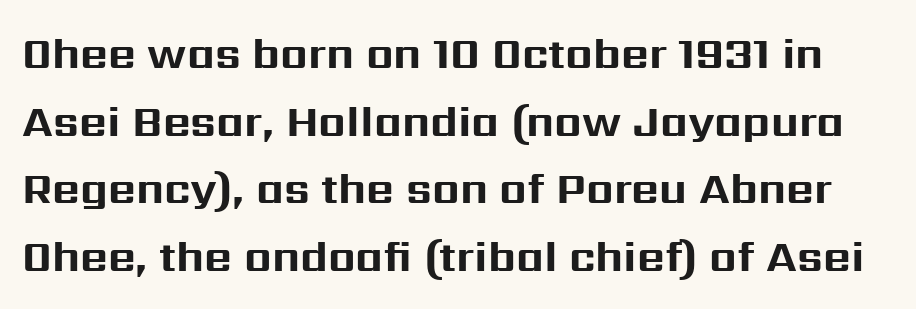
Q: Is the text bold? A: Yes.
Q: Is the text italic (slanted)? A: No, it is upright.
Q: Is the typeface a serif or a sans-serif typeface? A: Sans-serif.
Q: Is the text underlined? A: No.
Q: Is the spacing between letters normal or unusually wide? A: Normal.
Q: Is the spacing between lines tight, normal or loose? A: Normal.
Q: Width (condensed, normal, or wide)? A: Normal.
Q: Stroke contrast? A: Medium.
Q: x-height? A: Medium.
Q: Monospaced? A: No.
